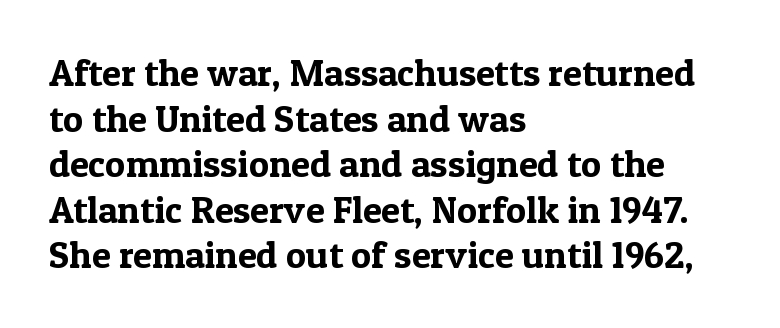
{"serif": "yes", "italic": "no", "width": "normal", "x_height": "medium", "monospaced": "no", "underline": "no", "align": "left", "line_spacing_ratio": 1.2, "letter_spacing": "normal", "letter_spacing_em": 0.0, "glyph_px": 38}
